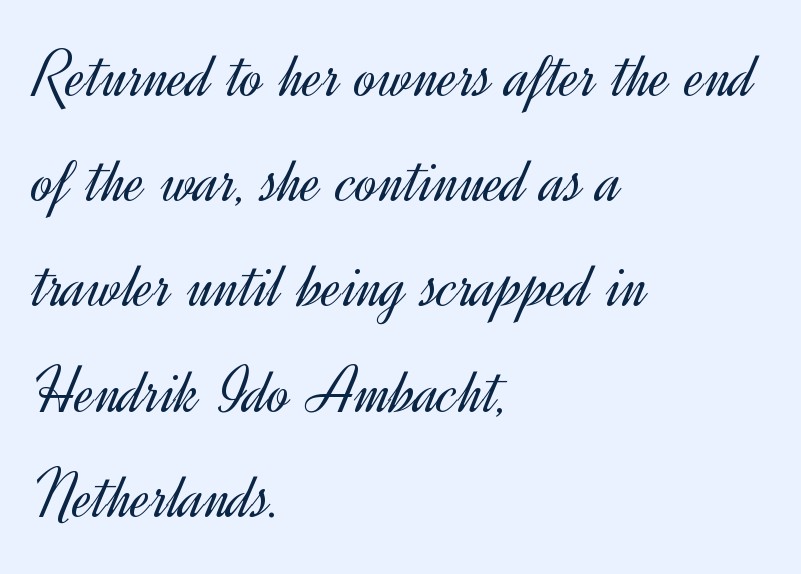
Which margin do the lines hug? The left one — the right edge is uneven. To sum up the face: it is a sans, with no serifs. Compared with typical body copy, the letter spacing here is the same.
